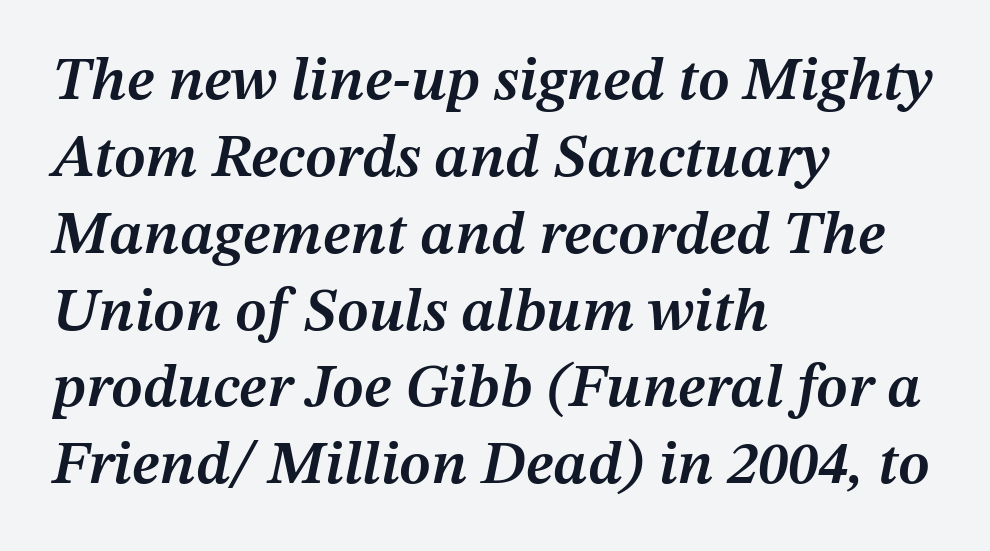
The image shows 61 px semibold type, italic (leaning right); set left-aligned, normal line spacing (1.26x), normal letter spacing, not underlined; medium stroke contrast and a medium x-height.
